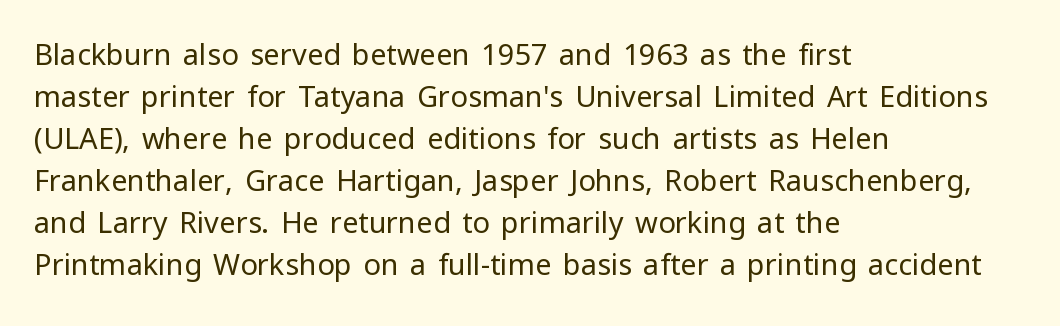
Q: Is the text bold? A: No.
Q: Is the text italic (slanted)? A: No, it is upright.
Q: Is the typeface a serif or a sans-serif typeface? A: Sans-serif.
Q: Is the text underlined? A: No.
Q: How is the paragraph aligned? A: Left-aligned.
Q: Is the spacing between letters normal or unusually wide? A: Normal.
Q: Is the spacing between lines tight, normal or loose? A: Normal.
Q: Width (condensed, normal, or wide)? A: Normal.
Q: Stroke contrast? A: Low.
Q: x-height? A: Medium.
Q: Monospaced? A: No.
